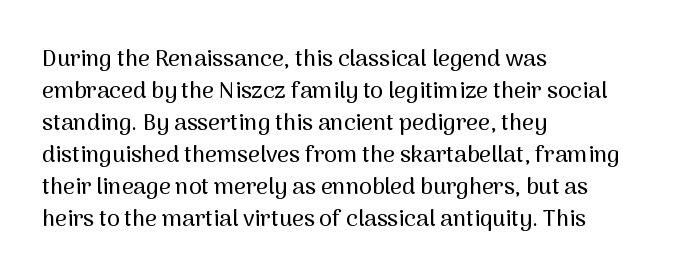
{"italic": "no", "underline": "no", "align": "left", "line_spacing": "normal", "line_spacing_ratio": 1.39, "letter_spacing": "normal", "letter_spacing_em": 0.0, "glyph_px": 23}
